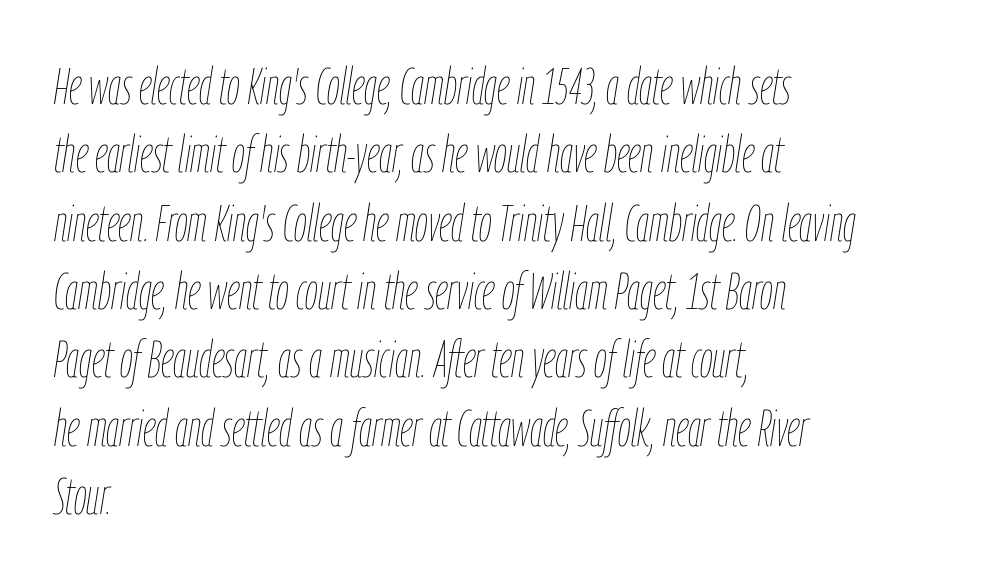
Q: Is the text bold? A: No.
Q: Is the text italic (slanted)? A: Yes, it leans right by about 9 degrees.
Q: Is the text underlined? A: No.
Q: How is the paragraph aligned? A: Left-aligned.
Q: Is the spacing between letters normal or unusually wide? A: Normal.
Q: Is the spacing between lines tight, normal or loose? A: Normal.
Q: Width (condensed, normal, or wide)? A: Condensed.
Q: Stroke contrast? A: Low.
Q: x-height? A: Medium.
Q: Monospaced? A: No.
